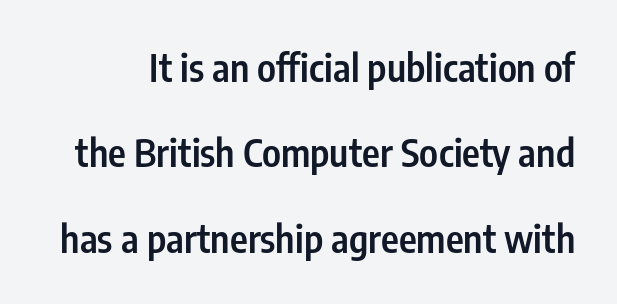
The image shows 38 px semibold, condensed sans-serif type, upright; set loose line spacing (2.25x), normal letter spacing, not underlined; low stroke contrast and a medium x-height.
